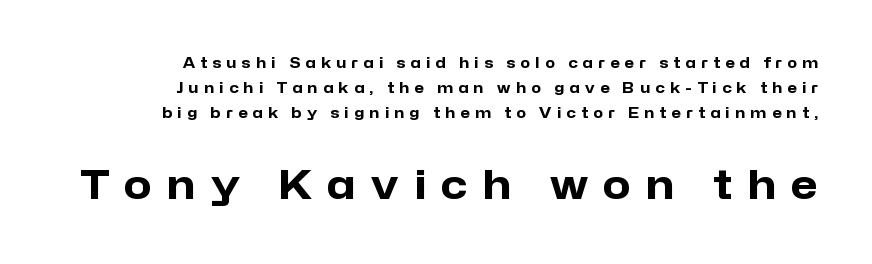
Upright lettering throughout. In terms of letterform style, serifs are entirely absent. The passage shown is emphatically bold. Looks like regular typesetting: each glyph gets only the width it needs.
